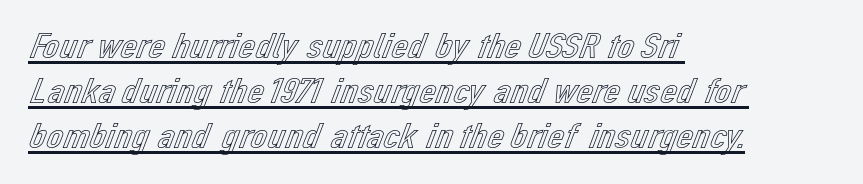
The image shows 37 px text type; set left-aligned, line spacing 1.21x, normal letter spacing, underlined; a medium x-height.
